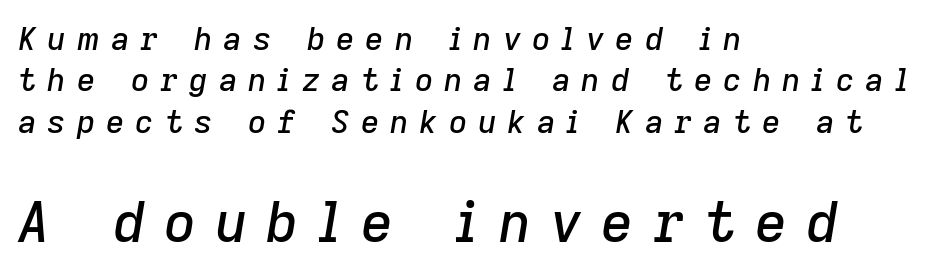
{"italic": "yes", "lean": "right", "slant_degrees": 9, "width": "normal", "stroke_contrast": "low", "x_height": "medium", "monospaced": "no", "underline": "no", "align": "left", "line_spacing": "normal", "line_spacing_ratio": 1.29, "letter_spacing": "wide", "letter_spacing_em": 0.34, "larger_block": "second", "size_ratio": 1.75, "glyph_px": 56}
